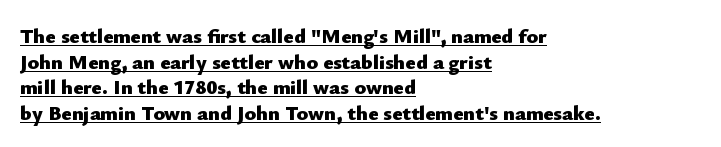
Caption: bold face, heavy strokes. Tracking here is standard; glyphs follow each other at the usual distance. The letters stand straight up with perfectly vertical stems. Caption: lettering with a line underneath. Casual observation: everything's shoved over to the left.
